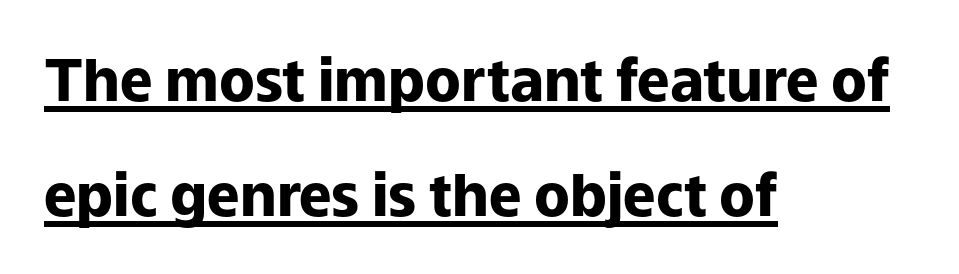
{"serif": "no", "italic": "no", "bold": "yes", "weight": "heavy", "width": "normal", "stroke_contrast": "low", "x_height": "medium", "monospaced": "no", "underline": "yes", "align": "left", "line_spacing": "loose", "line_spacing_ratio": 1.98, "letter_spacing": "normal", "letter_spacing_em": 0.0, "glyph_px": 58}
